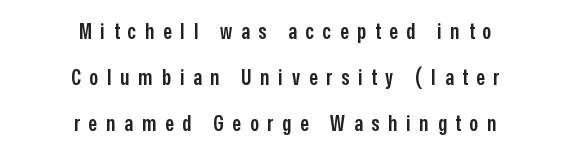
The image shows 22 px text type, upright; set centered, loose line spacing (2.08x), unusually wide letter spacing (+0.4 em), not underlined.
